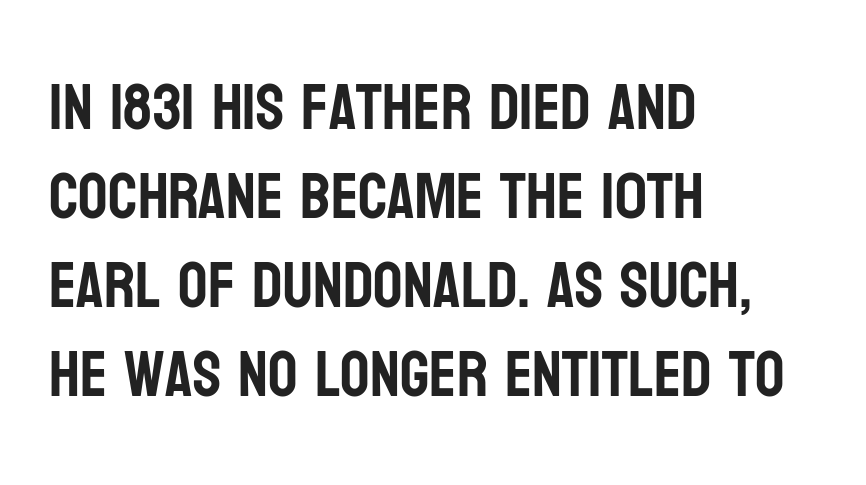
Q: Is the text italic (slanted)? A: No, it is upright.
Q: Is the typeface a serif or a sans-serif typeface? A: Sans-serif.
Q: Is the text underlined? A: No.
Q: How is the paragraph aligned? A: Left-aligned.
Q: Is the spacing between letters normal or unusually wide? A: Normal.
Q: Is the spacing between lines tight, normal or loose? A: Normal.
Q: Width (condensed, normal, or wide)? A: Condensed.
Q: Stroke contrast? A: Low.
Q: x-height? A: Large.
Q: Monospaced? A: No.
